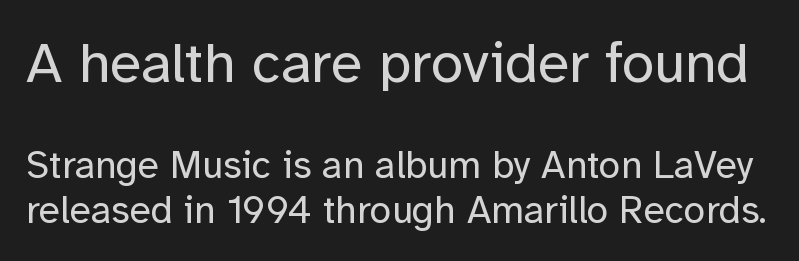
Q: Is the text bold? A: No.
Q: Is the text italic (slanted)? A: No, it is upright.
Q: Is the typeface a serif or a sans-serif typeface? A: Sans-serif.
Q: Is the text underlined? A: No.
Q: Is the spacing between letters normal or unusually wide? A: Normal.
Q: Which block of text is set in a larger size, the first (top) or the second (bottom)? A: The first (top) one.
Q: Width (condensed, normal, or wide)? A: Normal.
Q: Stroke contrast? A: Low.
Q: x-height? A: Medium.
Q: Monospaced? A: No.
